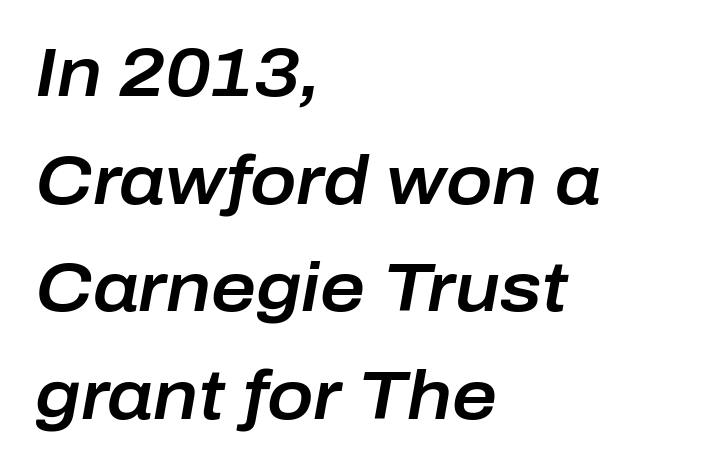
The image shows 69 px text type, italic (leaning right); set left-aligned, normal line spacing (1.56x), normal letter spacing, not underlined; low stroke contrast and a medium x-height.
